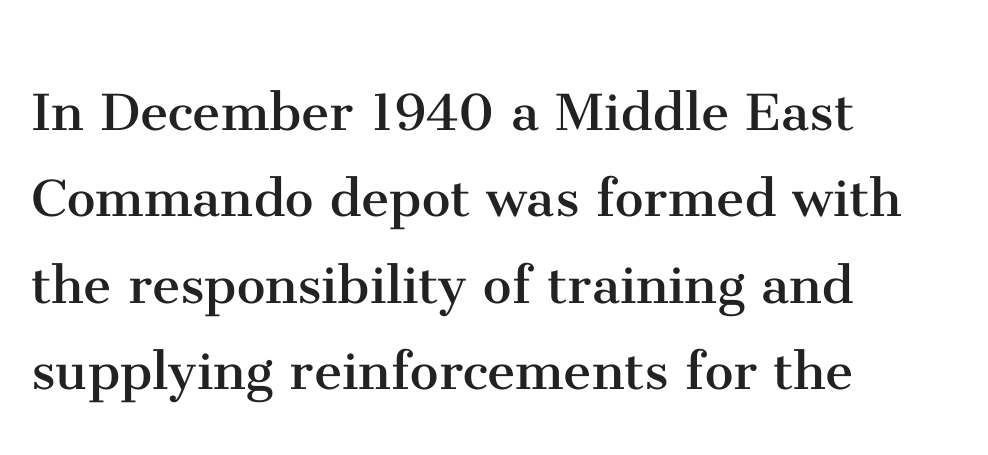
Honestly, the letter spacing is just normal — you wouldn't notice it. Letters rest on an invisible, unmarked baseline. This sample has the flowing, uneven cadence of proportional lettering. A roman cut, with each character standing at attention. The text was rendered using a seriffed face with decorative stroke endings. Evenly set lines give the paragraph a standard silhouette.
